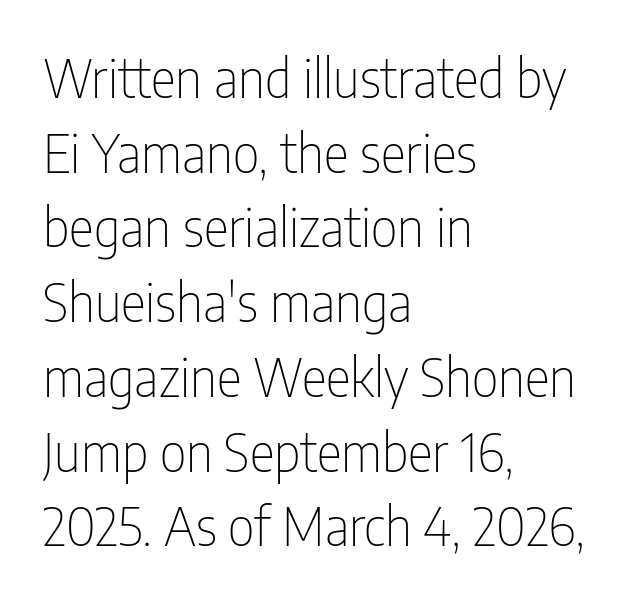
{"serif": "no", "italic": "no", "bold": "no", "weight": "thin", "width": "condensed", "stroke_contrast": "low", "x_height": "medium", "monospaced": "no", "underline": "no", "align": "left", "line_spacing": "normal", "line_spacing_ratio": 1.41, "letter_spacing": "normal", "letter_spacing_em": 0.0, "glyph_px": 53}
